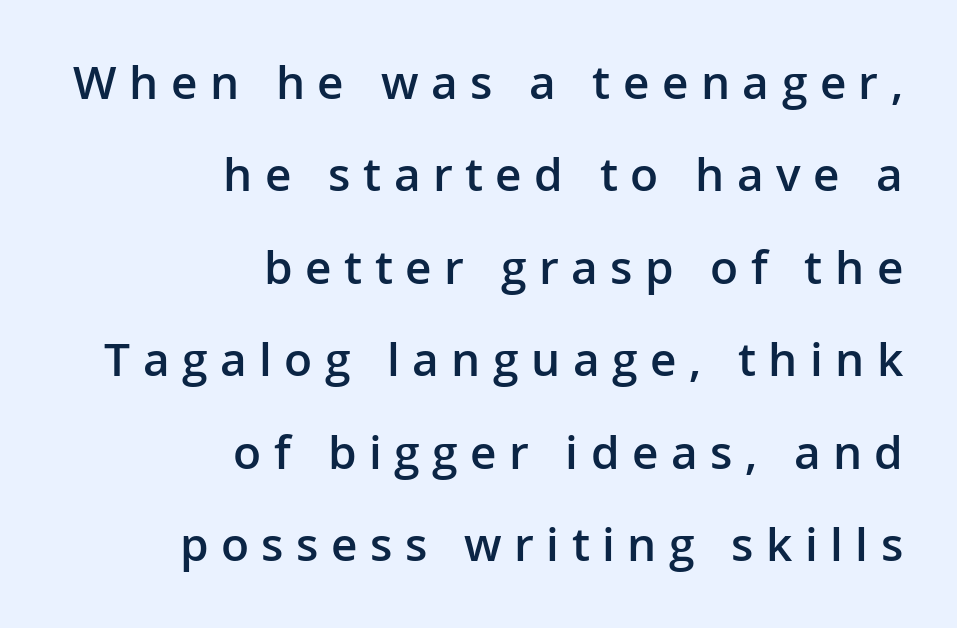
{"serif": "no", "italic": "no", "bold": "semi", "weight": "semibold", "width": "normal", "stroke_contrast": "low", "x_height": "medium", "monospaced": "no", "underline": "no", "align": "right", "line_spacing": "loose", "line_spacing_ratio": 2.01, "letter_spacing": "wide", "letter_spacing_em": 0.27, "glyph_px": 46}
